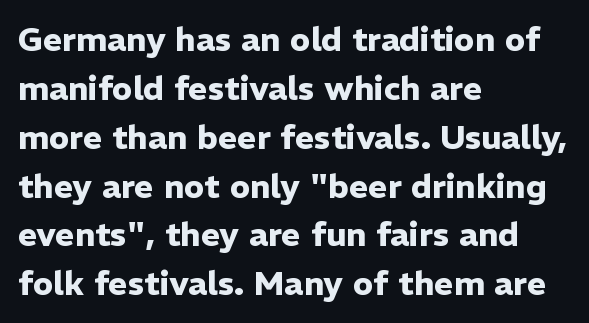
Note the varied advance widths — an 'i' is clearly narrower than an 'm'. Characters follow at the spacing the type designer built in. The vertical gap from one line to the next is medium. Does the type have serifs? No, each stem ends abruptly.
